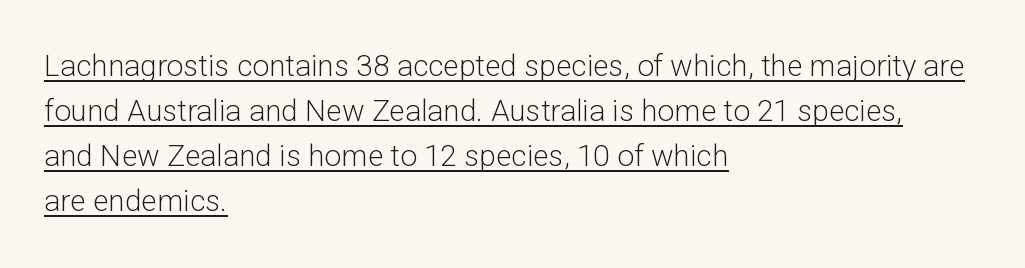
Q: Is the text bold? A: No.
Q: Is the text italic (slanted)? A: No, it is upright.
Q: Is the typeface a serif or a sans-serif typeface? A: Sans-serif.
Q: Is the text underlined? A: Yes.
Q: How is the paragraph aligned? A: Left-aligned.
Q: Is the spacing between letters normal or unusually wide? A: Normal.
Q: Is the spacing between lines tight, normal or loose? A: Normal.
Q: Width (condensed, normal, or wide)? A: Normal.
Q: Stroke contrast? A: Low.
Q: x-height? A: Medium.
Q: Monospaced? A: No.
